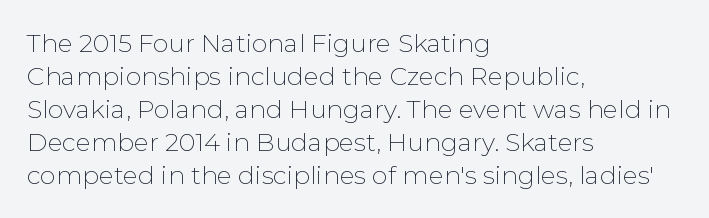
The setting favours the left margin, as ordinary paragraphs usually do. The letters stand upright; this is a roman face. Does the leading feel generous? No, just average. The passage shown has conventional tracking throughout. Each stroke keeps to a modest, everyday thickness or less.
